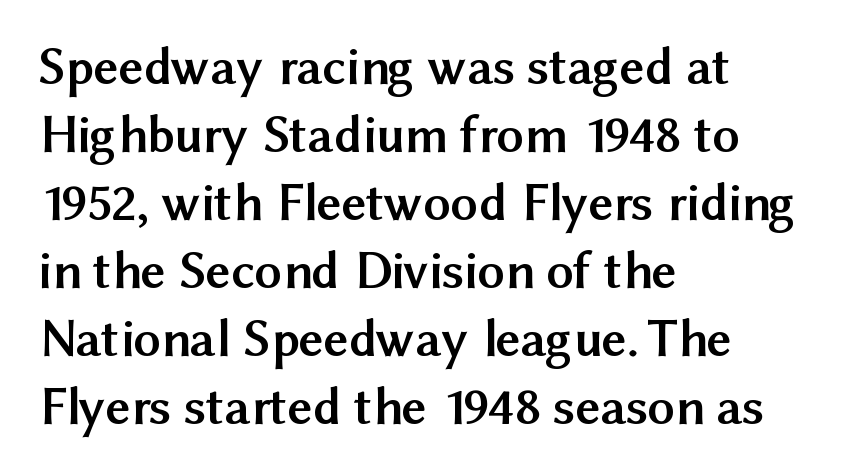
The image shows 54 px semibold sans-serif type, upright; set left-aligned, normal line spacing (1.26x), normal letter spacing, not underlined; medium stroke contrast and a medium x-height.
